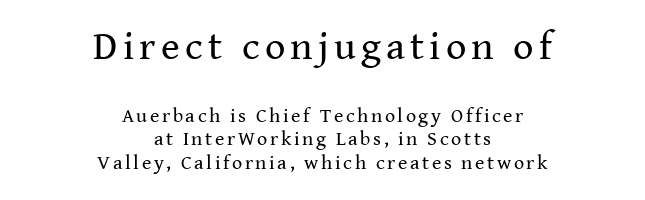
Each letter's strokes conclude with small projecting serifs. Heft: none added — not bold. Short and long lines alike share a common midpoint. Do the letters lean? They stand straight. Words float on clear page, feet unadorned. The letters advance in unequal steps, a hallmark of proportional type.
